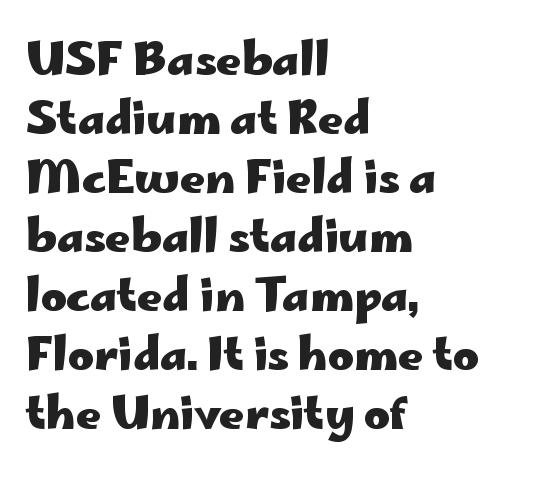
{"serif": "no", "italic": "no", "bold": "yes", "weight": "heavy", "width": "wide", "stroke_contrast": "low", "x_height": "small", "monospaced": "no", "underline": "no", "align": "left", "line_spacing": "normal", "line_spacing_ratio": 1.34, "letter_spacing": "normal", "letter_spacing_em": 0.0, "glyph_px": 44}
